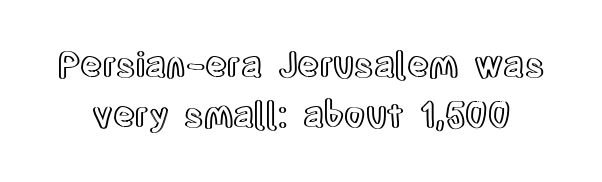
The image shows 34 px condensed type, upright; set normal line spacing (1.48x), normal letter spacing, not underlined; a large x-height.
